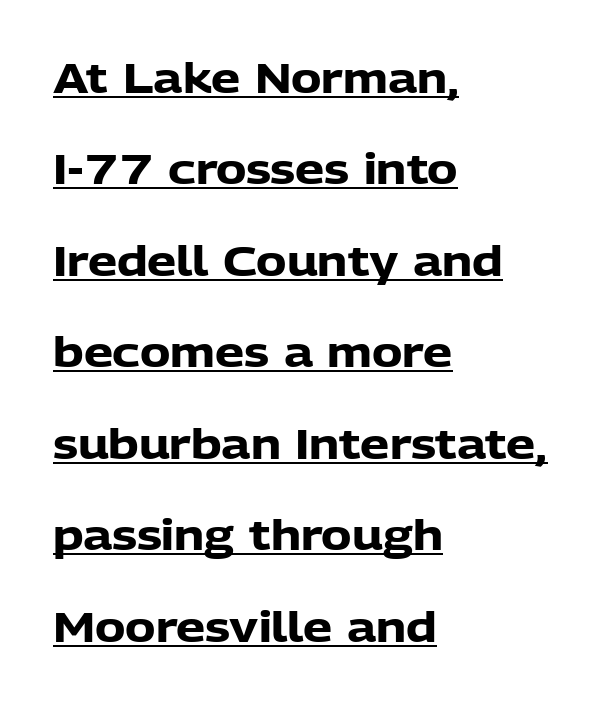
{"serif": "no", "italic": "no", "bold": "yes", "weight": "heavy", "width": "normal", "stroke_contrast": "low", "x_height": "medium", "monospaced": "no", "underline": "yes", "align": "left", "line_spacing": "loose", "line_spacing_ratio": 2.23, "letter_spacing": "normal", "letter_spacing_em": 0.0, "glyph_px": 41}
